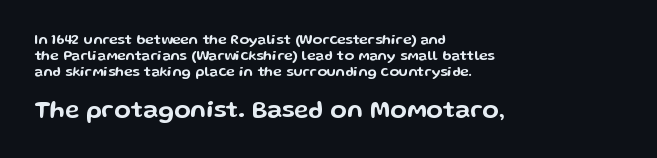
The image shows 24 px text type, upright; set left-aligned, tight line spacing (1.15x), normal letter spacing, not underlined; the second (bottom) block is 1.71x larger.
